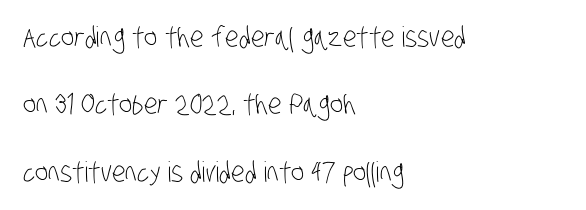
The image shows 28 px light, condensed sans-serif type; set left-aligned, loose line spacing (2.41x), normal letter spacing, not underlined; low stroke contrast and a large x-height.
